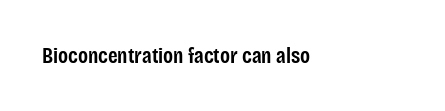
{"italic": "no", "bold": "semi", "underline": "no", "align": "left", "letter_spacing": "normal", "letter_spacing_em": 0.0, "glyph_px": 22}
